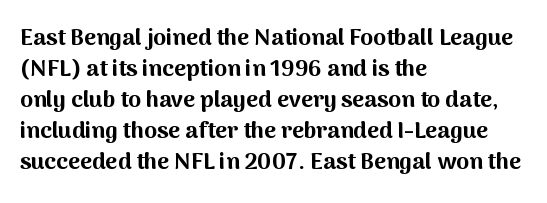
{"italic": "no", "bold": "yes", "underline": "no", "align": "left", "line_spacing": "normal", "line_spacing_ratio": 1.35, "letter_spacing": "normal", "letter_spacing_em": 0.0, "glyph_px": 23}
